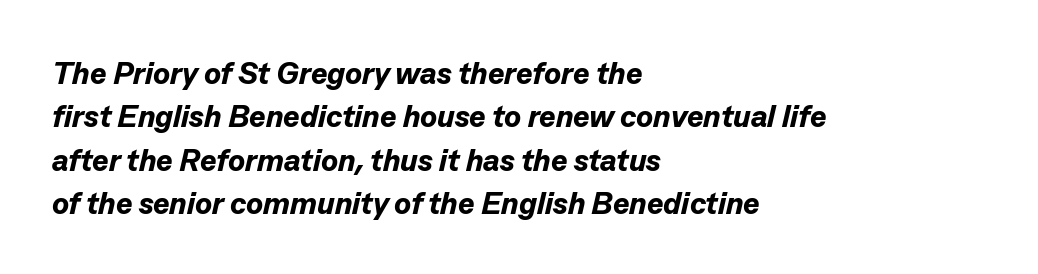
The image shows 31 px bold type, italic (leaning right); set left-aligned, normal line spacing (1.4x), normal letter spacing, not underlined; low stroke contrast and a medium x-height.
